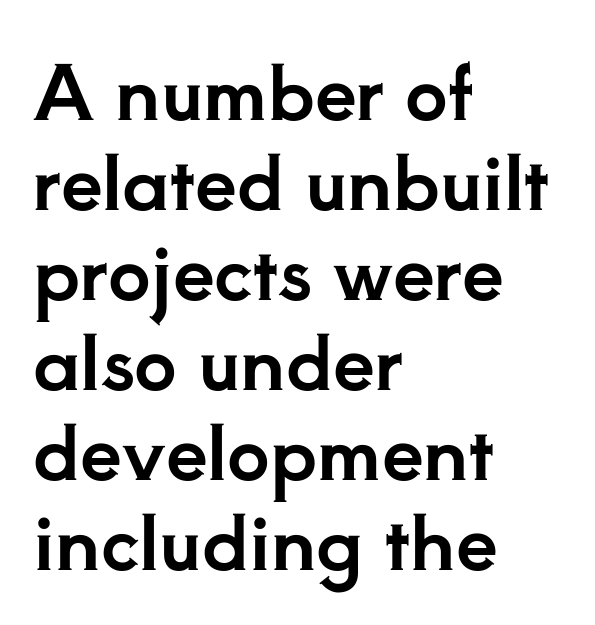
The image shows 75 px serif type, upright; set left-aligned, line spacing 1.2x, normal letter spacing, not underlined; low stroke contrast and a small x-height.
